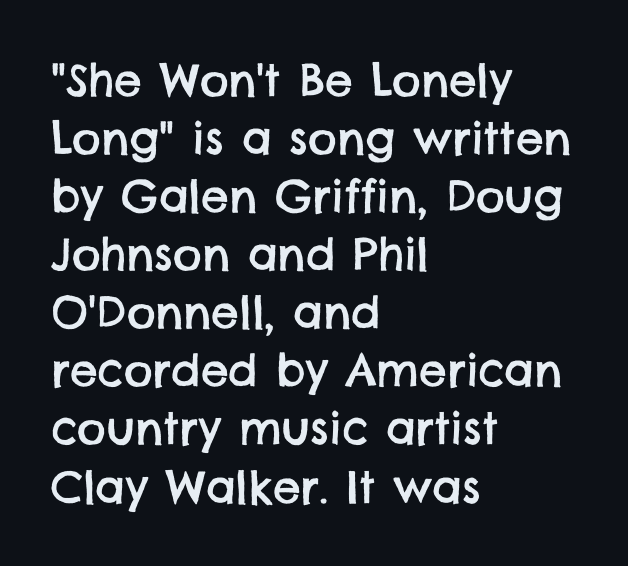
The image shows 44 px sans-serif type; set left-aligned, normal line spacing (1.32x), normal letter spacing, not underlined; low stroke contrast and a large x-height.
